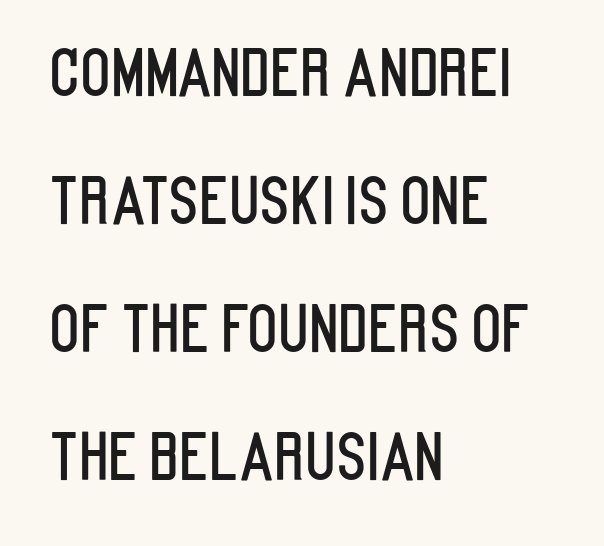
Q: Is the text italic (slanted)? A: No, it is upright.
Q: Is the typeface a serif or a sans-serif typeface? A: Sans-serif.
Q: Is the text underlined? A: No.
Q: How is the paragraph aligned? A: Left-aligned.
Q: Is the spacing between letters normal or unusually wide? A: Normal.
Q: Is the spacing between lines tight, normal or loose? A: Loose.
Q: Width (condensed, normal, or wide)? A: Condensed.
Q: Stroke contrast? A: Low.
Q: x-height? A: Large.
Q: Monospaced? A: No.
